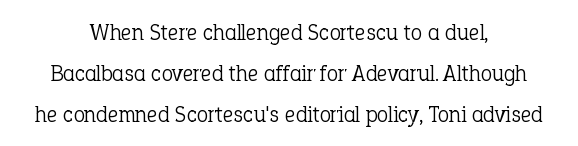
The image shows 23 px text type, upright; set centered, line spacing 1.78x, normal letter spacing, not underlined.
